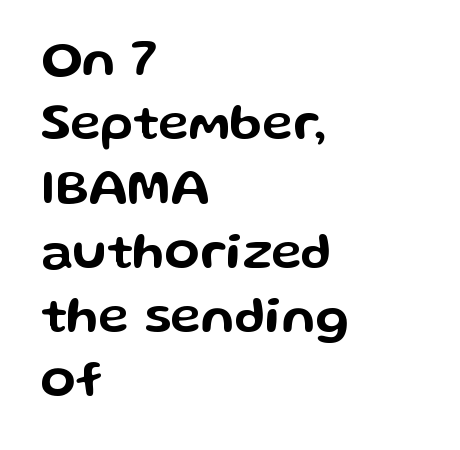
The image shows 51 px wide sans-serif type, upright; set left-aligned, normal line spacing (1.26x), normal letter spacing, not underlined; low stroke contrast and a medium x-height.
